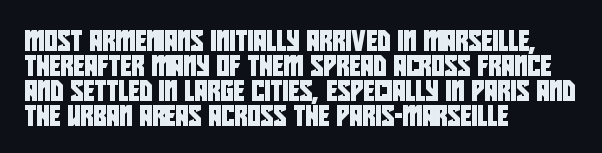
Words float on clear page, feet unadorned. Leftover space on each line is placed entirely after the last word. Short note: letters normally spaced. A normal amount of white space separates one row of letters from the next.
